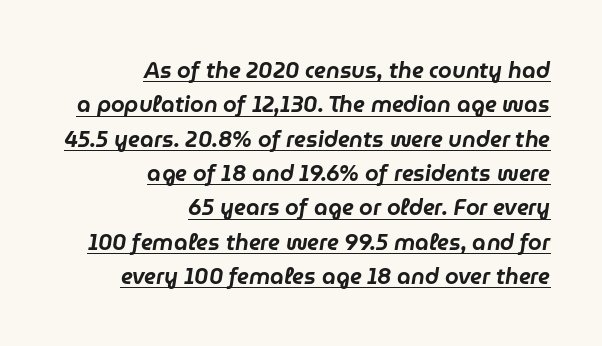
Underline: present. Posture: slanted. Here the glyphs are tracked normally, forming tight word shapes. The lines sit at an ordinary, default distance from one another. Typeset ragged left — the right edge is the straight one.
